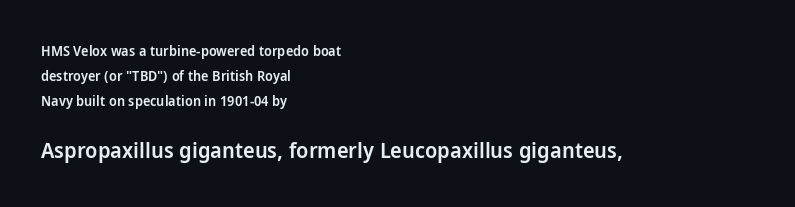
{"italic": "no", "bold": "semi", "underline": "no", "align": "left", "line_spacing_ratio": 1.8, "letter_spacing": "normal", "letter_spacing_em": 0.0, "larger_block": "second", "size_ratio": 1.57, "glyph_px": 22}
